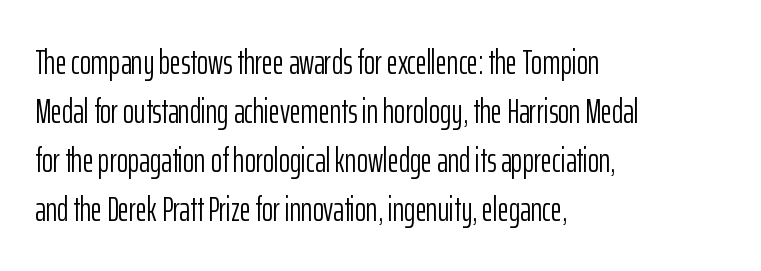
Q: Is the text bold? A: No.
Q: Is the text italic (slanted)? A: No, it is upright.
Q: Is the typeface a serif or a sans-serif typeface? A: Sans-serif.
Q: Is the text underlined? A: No.
Q: How is the paragraph aligned? A: Left-aligned.
Q: Is the spacing between letters normal or unusually wide? A: Normal.
Q: Is the spacing between lines tight, normal or loose? A: Normal.
Q: Width (condensed, normal, or wide)? A: Condensed.
Q: Stroke contrast? A: Low.
Q: x-height? A: Medium.
Q: Monospaced? A: No.
